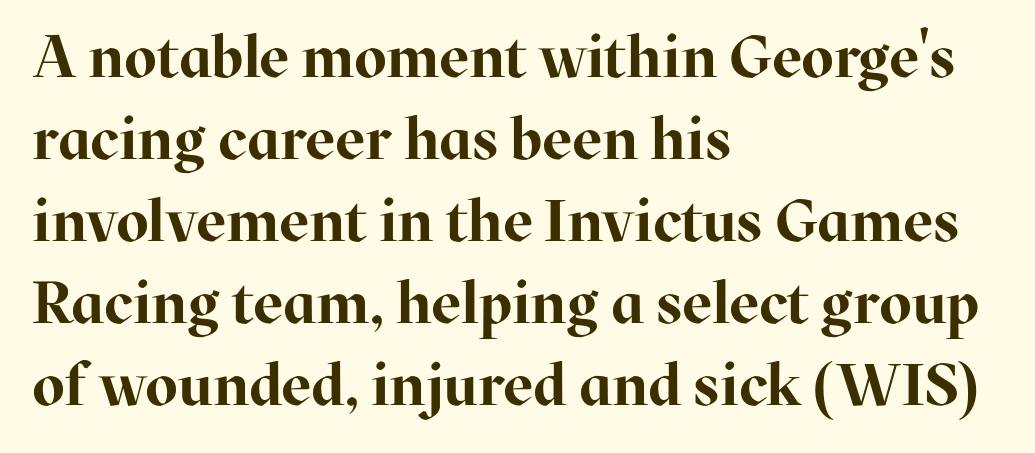
This sample uses plain, unmodified letter spacing. Is this a fixed-width face? No — the glyphs have proportional, varying widths. Underlining? Definitely not there. If you drew a ruler down the left edge, every line would touch it.
